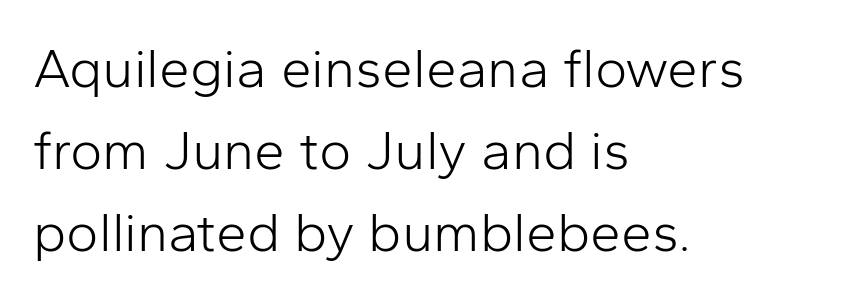
The image shows 55 px light sans-serif type, upright; set left-aligned, normal line spacing (1.49x), normal letter spacing, not underlined; low stroke contrast and a medium x-height.
